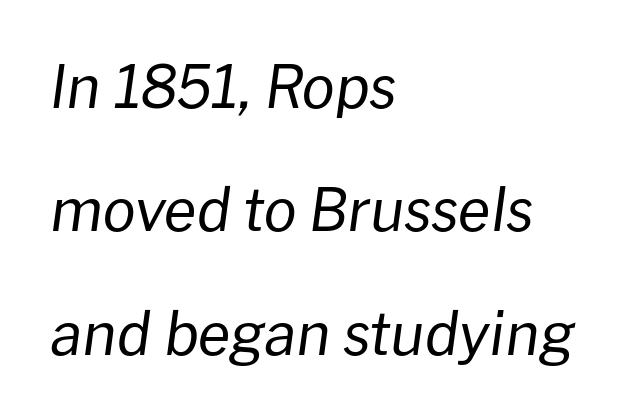
{"italic": "yes", "lean": "right", "slant_degrees": 8, "bold": "no", "weight": "regular", "width": "normal", "stroke_contrast": "low", "x_height": "medium", "monospaced": "no", "underline": "no", "align": "left", "line_spacing": "loose", "line_spacing_ratio": 2.09, "letter_spacing": "normal", "letter_spacing_em": 0.0, "glyph_px": 59}
